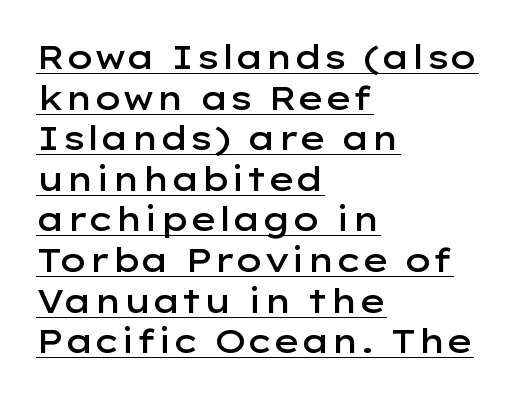
Q: Is the text bold? A: Semi-bold.
Q: Is the text italic (slanted)? A: No, it is upright.
Q: Is the typeface a serif or a sans-serif typeface? A: Sans-serif.
Q: Is the text underlined? A: Yes.
Q: How is the paragraph aligned? A: Left-aligned.
Q: Is the spacing between letters normal or unusually wide? A: Normal.
Q: Width (condensed, normal, or wide)? A: Wide.
Q: Stroke contrast? A: Low.
Q: x-height? A: Medium.
Q: Monospaced? A: No.
